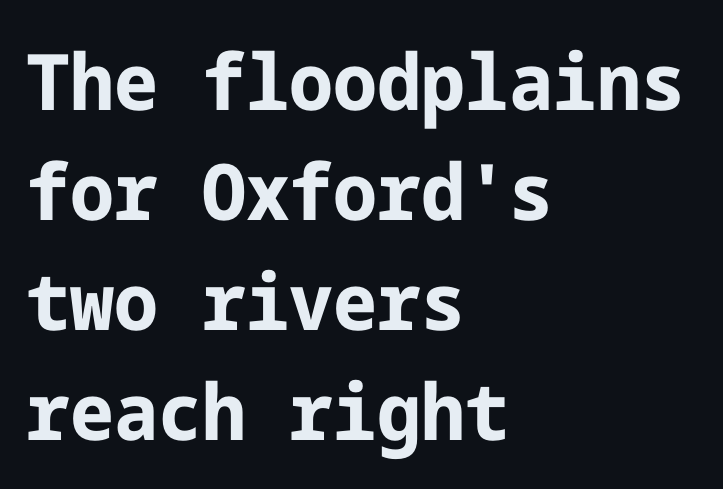
{"serif": "no", "italic": "no", "bold": "yes", "weight": "bold", "width": "normal", "stroke_contrast": "low", "x_height": "medium", "underline": "no", "align": "left", "line_spacing": "normal", "line_spacing_ratio": 1.41, "letter_spacing": "normal", "letter_spacing_em": 0.0, "glyph_px": 78}
